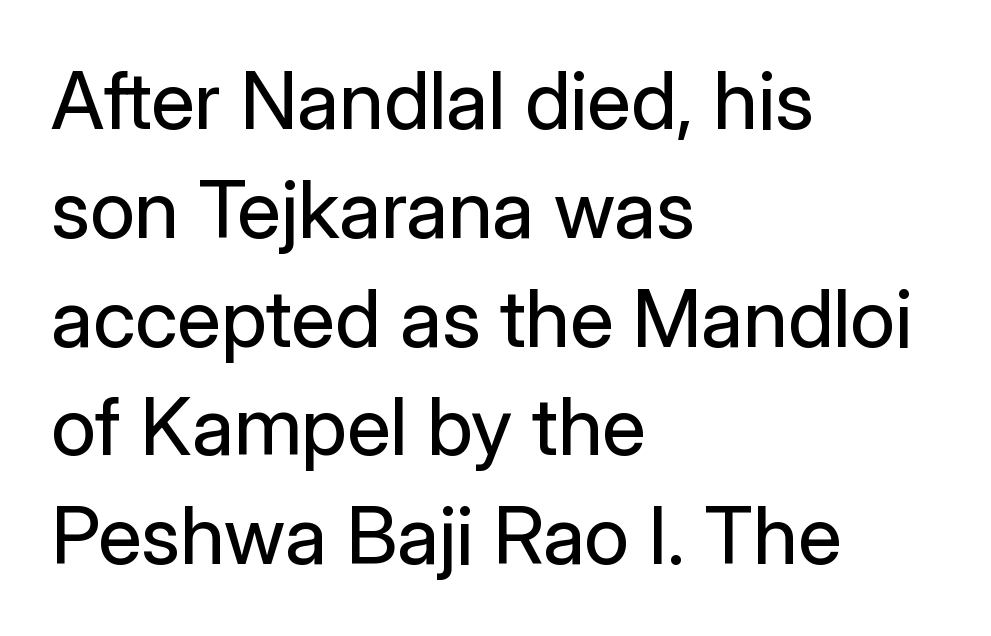
Q: Is the text bold? A: No.
Q: Is the text italic (slanted)? A: No, it is upright.
Q: Is the typeface a serif or a sans-serif typeface? A: Sans-serif.
Q: Is the text underlined? A: No.
Q: How is the paragraph aligned? A: Left-aligned.
Q: Is the spacing between letters normal or unusually wide? A: Normal.
Q: Is the spacing between lines tight, normal or loose? A: Normal.
Q: Width (condensed, normal, or wide)? A: Normal.
Q: Stroke contrast? A: Low.
Q: x-height? A: Medium.
Q: Monospaced? A: No.
